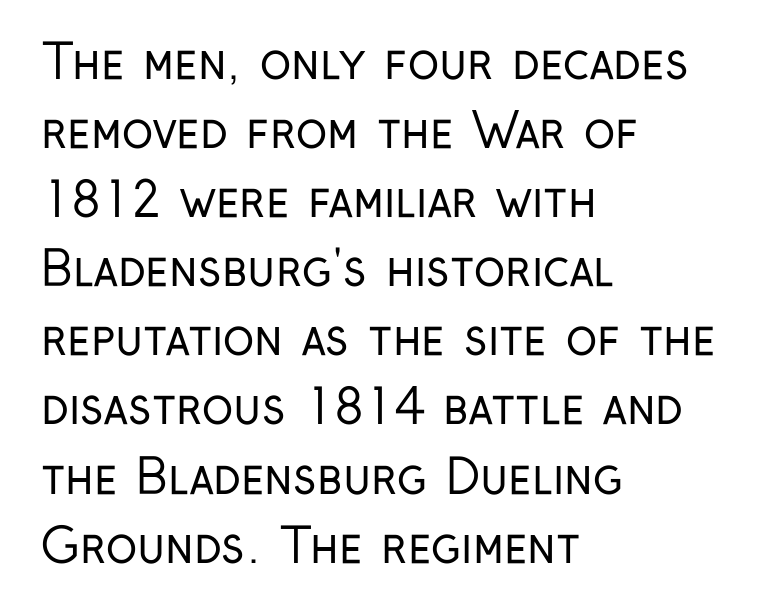
The image shows 47 px regular-weight, condensed sans-serif type, upright; set left-aligned, normal line spacing (1.47x), normal letter spacing, not underlined; low stroke contrast and a medium x-height.
